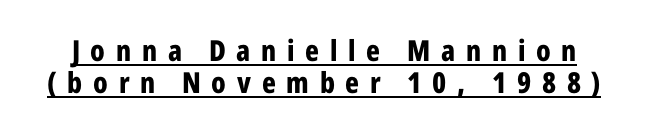
The image shows 29 px bold, condensed sans-serif type, upright; set tight line spacing (1.11x), unusually wide letter spacing (+0.37 em), underlined; low stroke contrast and a medium x-height.
